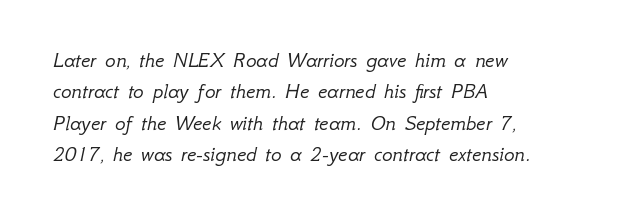
The image shows 22 px text type, italic (leaning right); set left-aligned, normal line spacing (1.43x), normal letter spacing, not underlined.
